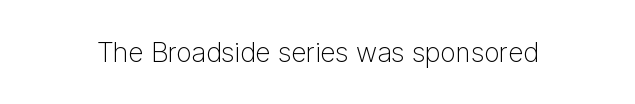
{"italic": "no", "bold": "no", "underline": "no", "letter_spacing": "normal", "letter_spacing_em": 0.0, "glyph_px": 27}
